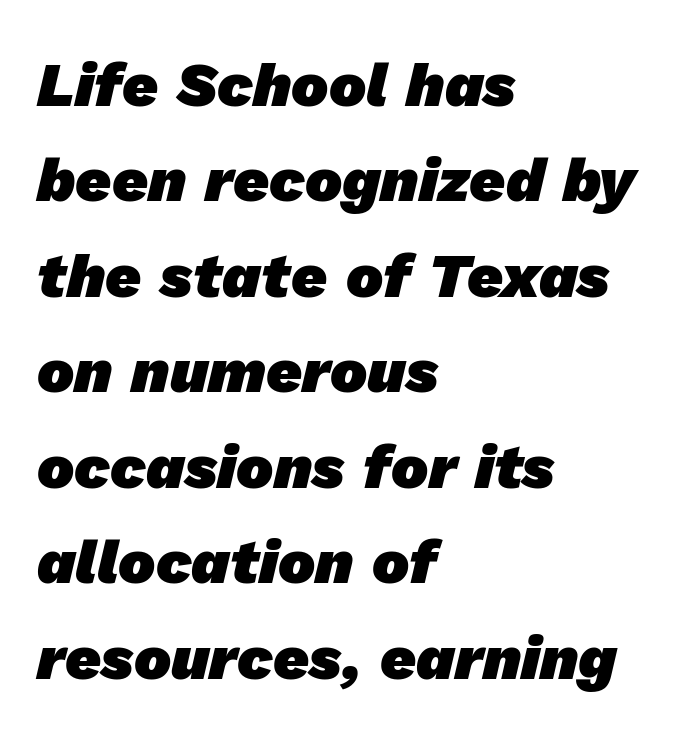
Q: Is the text bold? A: Yes.
Q: Is the typeface a serif or a sans-serif typeface? A: Sans-serif.
Q: Is the text underlined? A: No.
Q: How is the paragraph aligned? A: Left-aligned.
Q: Is the spacing between letters normal or unusually wide? A: Normal.
Q: Is the spacing between lines tight, normal or loose? A: Normal.
Q: Width (condensed, normal, or wide)? A: Normal.
Q: Stroke contrast? A: Low.
Q: x-height? A: Medium.
Q: Monospaced? A: No.
